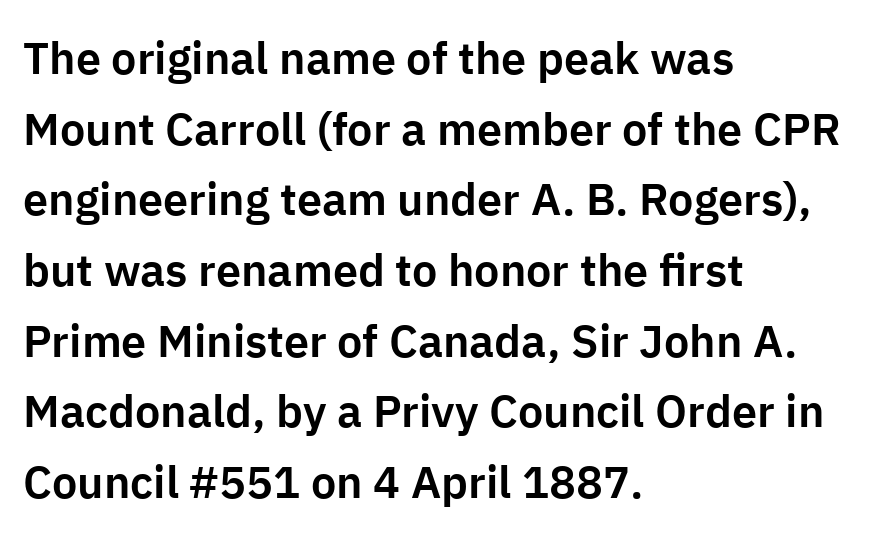
Q: Is the text italic (slanted)? A: No, it is upright.
Q: Is the typeface a serif or a sans-serif typeface? A: Sans-serif.
Q: Is the text underlined? A: No.
Q: How is the paragraph aligned? A: Left-aligned.
Q: Is the spacing between letters normal or unusually wide? A: Normal.
Q: Is the spacing between lines tight, normal or loose? A: Normal.
Q: Width (condensed, normal, or wide)? A: Normal.
Q: Stroke contrast? A: Low.
Q: x-height? A: Medium.
Q: Monospaced? A: No.
